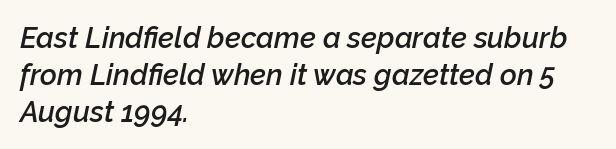
{"italic": "yes", "lean": "right", "slant_degrees": 12, "bold": "semi", "weight": "semibold", "width": "normal", "stroke_contrast": "low", "x_height": "medium", "monospaced": "no", "underline": "no", "align": "left", "line_spacing": "normal", "line_spacing_ratio": 1.27, "letter_spacing": "normal", "letter_spacing_em": 0.0, "glyph_px": 29}
